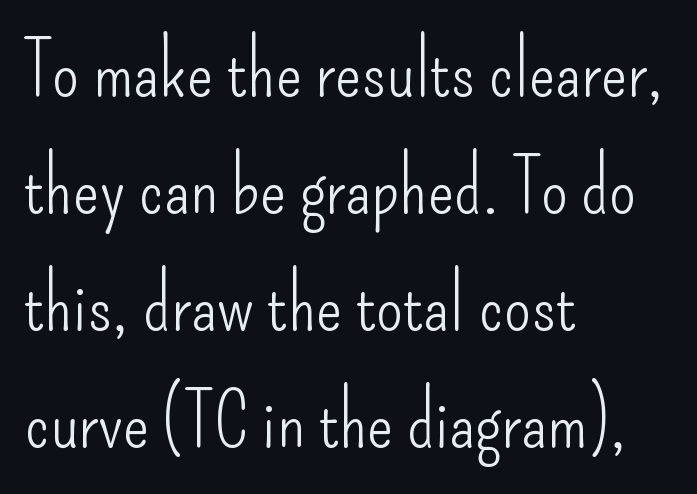
Q: Is the text bold? A: No.
Q: Is the text italic (slanted)? A: No, it is upright.
Q: Is the typeface a serif or a sans-serif typeface? A: Sans-serif.
Q: Is the text underlined? A: No.
Q: How is the paragraph aligned? A: Left-aligned.
Q: Is the spacing between letters normal or unusually wide? A: Normal.
Q: Is the spacing between lines tight, normal or loose? A: Normal.
Q: Width (condensed, normal, or wide)? A: Condensed.
Q: Stroke contrast? A: Low.
Q: x-height? A: Small.
Q: Monospaced? A: No.
